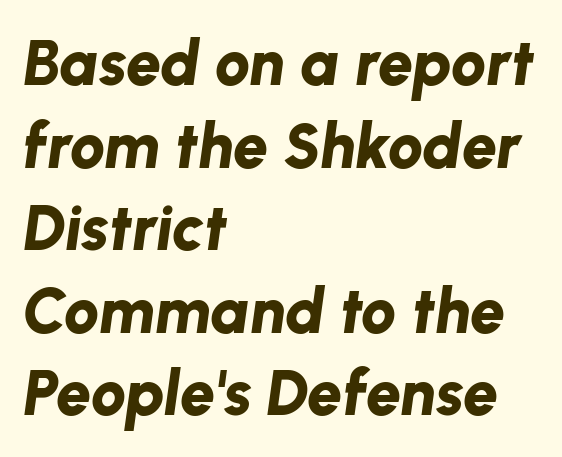
{"italic": "yes", "lean": "right", "slant_degrees": 8, "bold": "yes", "weight": "bold", "width": "normal", "stroke_contrast": "low", "x_height": "medium", "monospaced": "no", "underline": "no", "align": "left", "line_spacing": "normal", "line_spacing_ratio": 1.31, "letter_spacing": "normal", "letter_spacing_em": 0.0, "glyph_px": 63}
